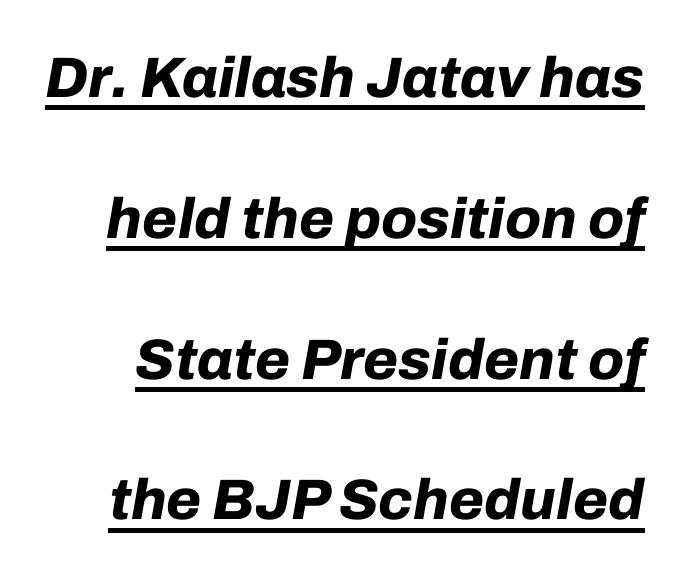
The image shows 57 px bold type, italic (leaning right); set loose line spacing (2.47x), normal letter spacing, underlined; low stroke contrast and a medium x-height.
